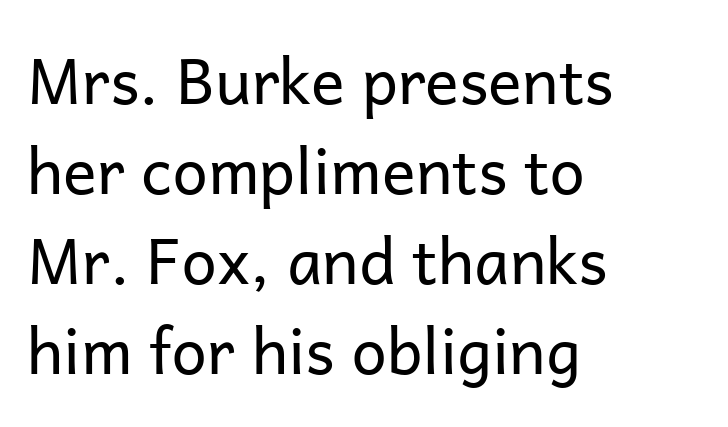
The image shows 63 px regular-weight sans-serif type, upright; set left-aligned, normal line spacing (1.43x), normal letter spacing, not underlined; low stroke contrast and a medium x-height.
